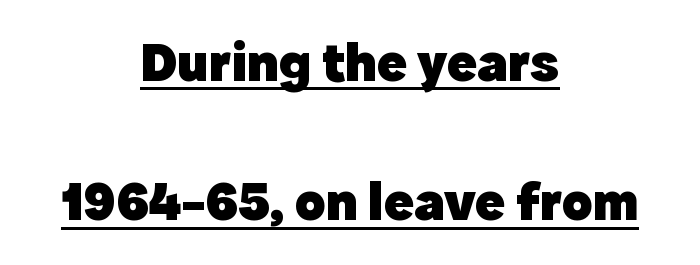
The image shows 56 px heavy sans-serif type, upright; set centered, loose line spacing (2.49x), normal letter spacing, underlined; a medium x-height.
